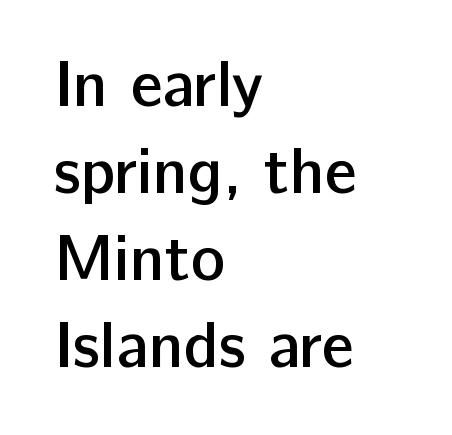
{"serif": "no", "italic": "no", "bold": "semi", "weight": "semibold", "width": "normal", "stroke_contrast": "low", "x_height": "medium", "monospaced": "no", "underline": "no", "align": "left", "line_spacing": "normal", "line_spacing_ratio": 1.34, "letter_spacing": "normal", "letter_spacing_em": 0.0, "glyph_px": 65}
